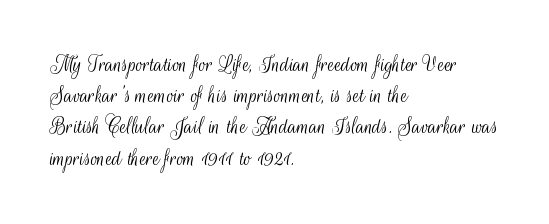
The image shows 24 px text type; set left-aligned, normal line spacing (1.3x), normal letter spacing, not underlined.
